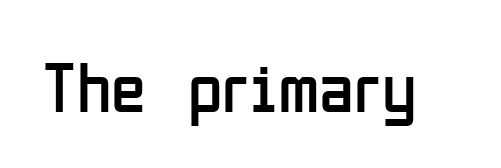
{"serif": "no", "italic": "no", "bold": "no", "weight": "regular", "width": "condensed", "stroke_contrast": "low", "x_height": "medium", "monospaced": "no", "underline": "no", "letter_spacing": "normal", "letter_spacing_em": 0.0, "glyph_px": 71}
